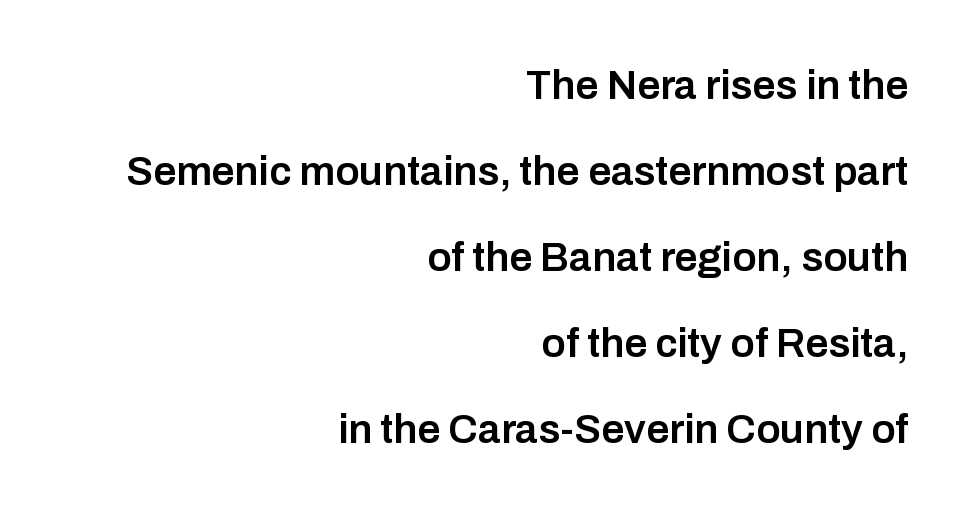
The image shows 41 px semibold sans-serif type, upright; set right-aligned, loose line spacing (2.1x), normal letter spacing, not underlined; low stroke contrast and a medium x-height.
